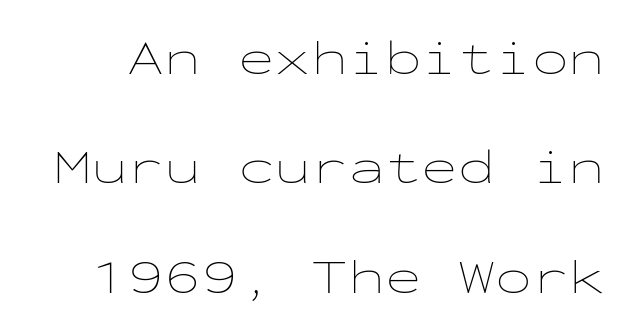
Q: Is the text bold? A: No.
Q: Is the text italic (slanted)? A: No, it is upright.
Q: Is the text underlined? A: No.
Q: Is the spacing between letters normal or unusually wide? A: Normal.
Q: Is the spacing between lines tight, normal or loose? A: Loose.
Q: Width (condensed, normal, or wide)? A: Wide.
Q: Stroke contrast? A: Low.
Q: x-height? A: Medium.
Q: Monospaced? A: Yes.
